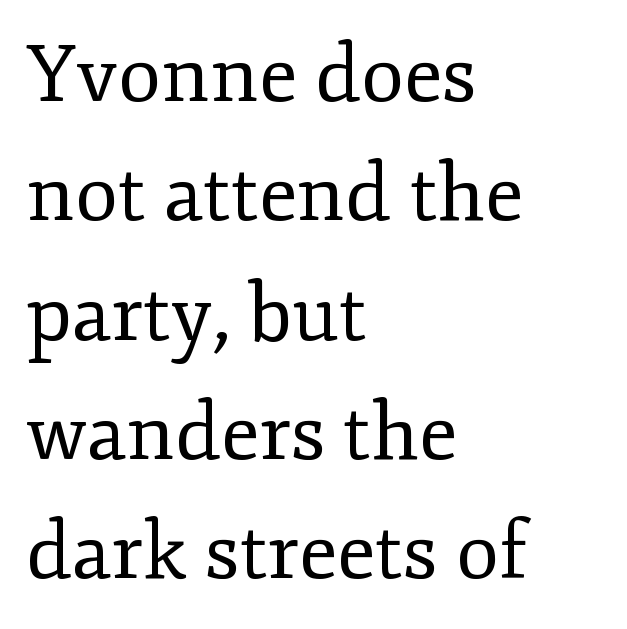
The image shows 79 px regular-weight serif type, upright; set left-aligned, normal line spacing (1.51x), normal letter spacing, not underlined; low stroke contrast and a small x-height.
